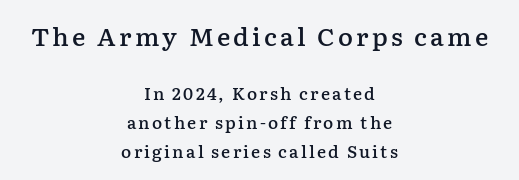
Bare-footed words on every line. Which margin do the lines hug? Neither — every line sits in the middle. The font is running at a semibold setting, under full bold. The font's upright variant was chosen for this text. Large over small — that's the arrangement of the two blocks here.
